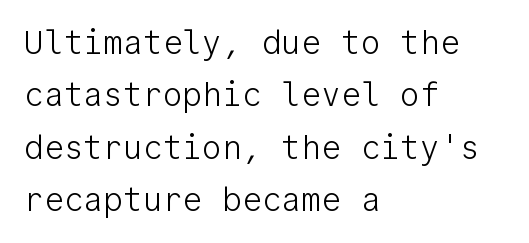
The image shows 33 px light sans-serif type, upright, monospaced; set left-aligned, normal line spacing (1.59x), normal letter spacing, not underlined; low stroke contrast and a medium x-height.
